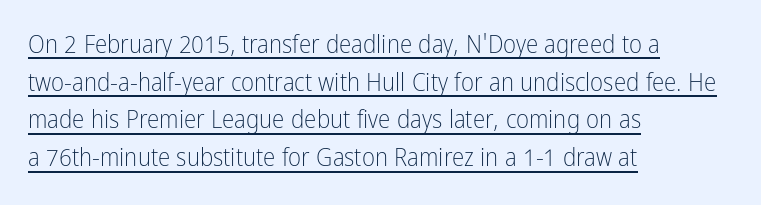
Notice how the stems are strictly vertical — no italics here. Weight: regular or lighter. The ragged edge is on the right, which tells us the setting is flush left. The rendered words wear a rule along their underside. Caption: standard tracking, unaltered. Notice how descenders clear the ascenders below comfortably — that's standard leading.
